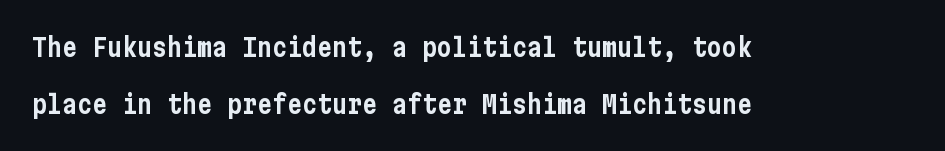
Q: Is the text italic (slanted)? A: No, it is upright.
Q: Is the text underlined? A: No.
Q: How is the paragraph aligned? A: Left-aligned.
Q: Is the spacing between letters normal or unusually wide? A: Normal.
Q: Is the spacing between lines tight, normal or loose? A: Loose.
